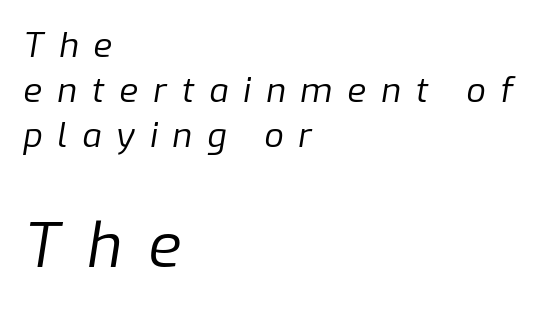
Q: Is the text bold? A: No.
Q: Is the text italic (slanted)? A: Yes, it leans right by about 9 degrees.
Q: Is the text underlined? A: No.
Q: How is the paragraph aligned? A: Left-aligned.
Q: Is the spacing between letters normal or unusually wide? A: Unusually wide.
Q: Is the spacing between lines tight, normal or loose? A: Normal.
Q: Which block of text is set in a larger size, the first (top) or the second (bottom)? A: The second (bottom) one.
Q: Width (condensed, normal, or wide)? A: Normal.
Q: Stroke contrast? A: Low.
Q: x-height? A: Medium.
Q: Monospaced? A: No.
